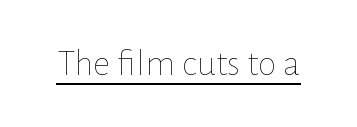
These characters rest on top of a visible drawn line. Do the characters align in a grid? No, the font is proportional. A typesetter would mark this as roman, not italic. Think standard paragraph weight, or any step lighter than that. The face used here is rendered with its standard letterfit.
